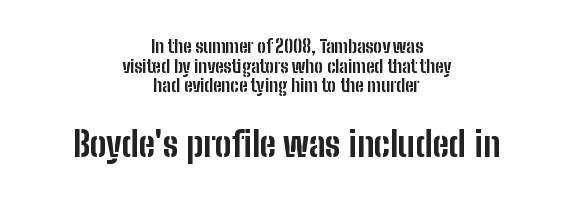
The rendering enlarges the type as you move from the upper chunk to the lower. These lines carry a lot of weight — the face is fully bold. How are the letters spaced? Ordinarily, with no added tracking. This sample has the flowing, uneven cadence of proportional lettering. These lines are composed in type without serifs.
